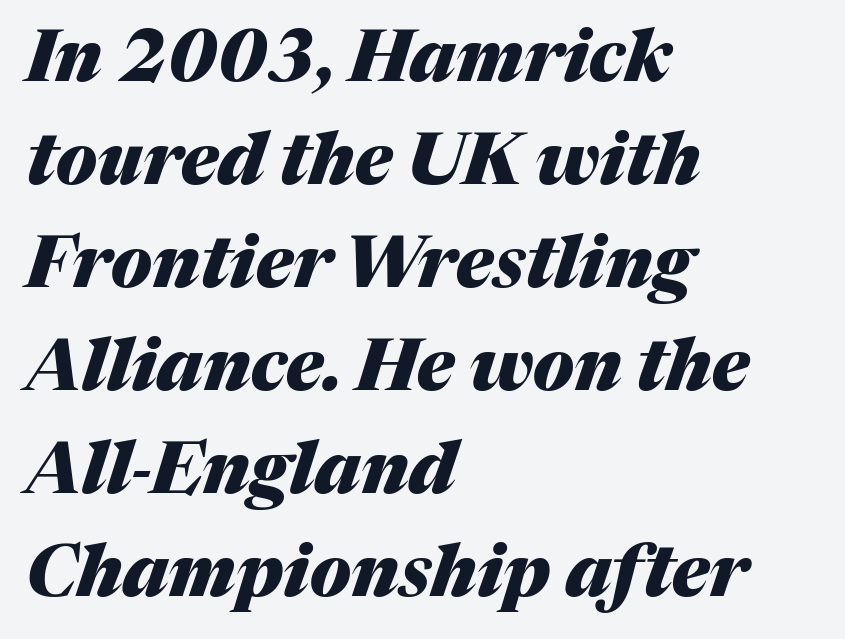
Leftover space on each line is placed entirely after the last word. Compared with ordinary roman type, these characters are visibly tilted. What stands out about the letter spacing? Nothing — it is the standard amount. Each glyph is drawn with heavy, bold strokes. Leading matches the norm, producing a regular column. Words float on clear page, feet unadorned.
